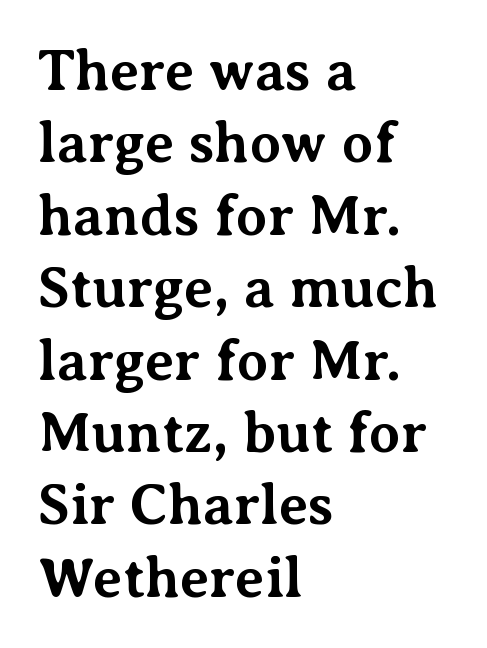
{"serif": "yes", "italic": "no", "bold": "yes", "weight": "bold", "width": "normal", "stroke_contrast": "medium", "x_height": "medium", "monospaced": "no", "underline": "no", "align": "left", "line_spacing": "normal", "line_spacing_ratio": 1.27, "letter_spacing": "normal", "letter_spacing_em": 0.0, "glyph_px": 57}
